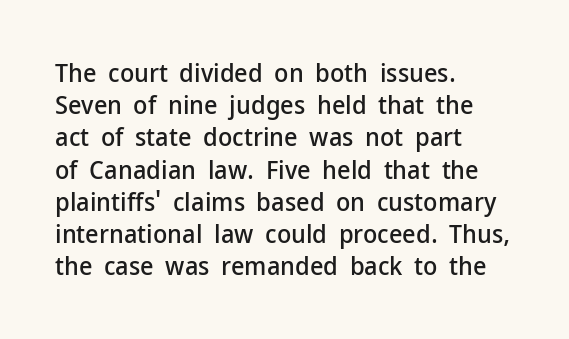
{"italic": "no", "underline": "no", "align": "left", "line_spacing_ratio": 1.24, "letter_spacing": "normal", "letter_spacing_em": 0.0, "glyph_px": 26}
